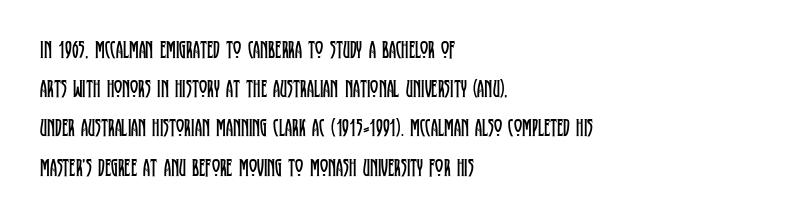
Is this a heavy cut? Hardly; it is regular or lighter. In CSS terms this would be text-align: left. Words appear dense and cohesive because spacing is normal. The gap between lines stays unmarked. Reading down the column, the eye jumps a familiar distance to each next line. This is roman type, the default non-slanted kind.
